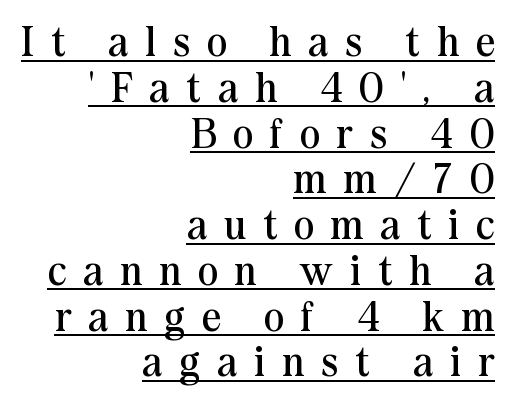
These lines stack with their right ends in a neat column. The gaps between neighbouring characters are conspicuously large. Spacing verdict: proportional, widths tailored to each character. Leading is clearly below the norm, producing a dense column. Notice how a bar underscores the lettering throughout.
